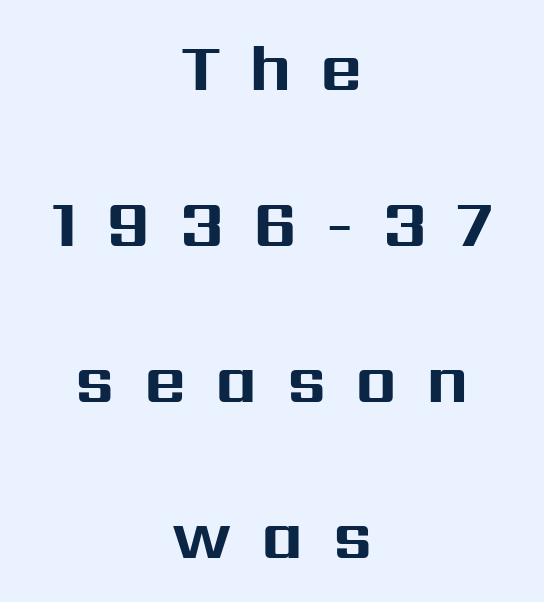
The image shows 65 px bold sans-serif type, upright; set centered, loose line spacing (2.4x), unusually wide letter spacing (+0.45 em), not underlined; medium stroke contrast and a medium x-height.
